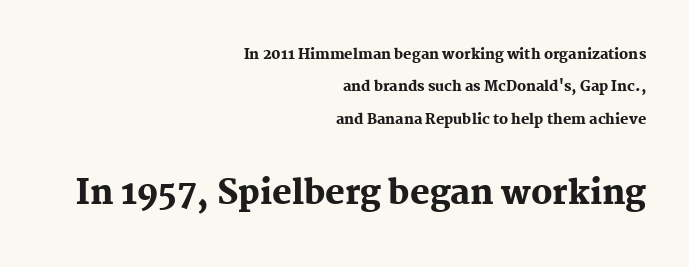
A typesetter would call this proportional, since set widths differ per character. Nothing unusual about the tracking: characters are spaced as the font intends. The line-height multiplier appears high, well above default. Bigger letters appear in the bottom chunk; the top chunk is reduced. This rendering uses right alignment, leaving the left contour irregular. The passage shown is typeset with a serif family.
